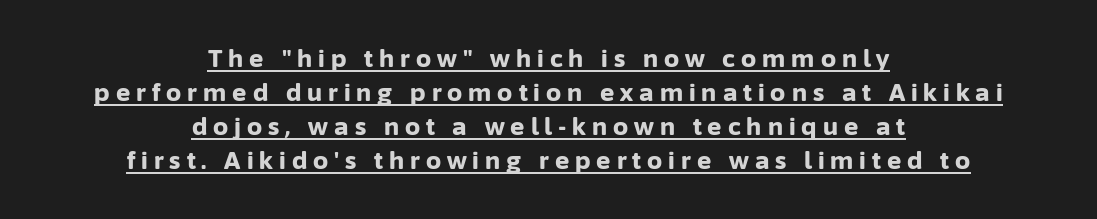
The image shows 24 px bold type, upright; set centered, normal line spacing (1.41x), unusually wide letter spacing (+0.25 em), underlined.
